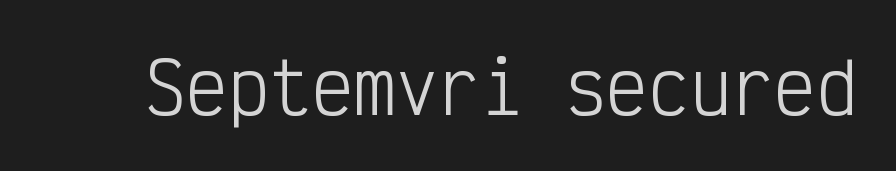
The strokes are not fattened; the text isn't bold. You could count columns in this text — the font is strictly monospaced. The specimen omits any rule beneath the text block's lines. The lettering stays uniformly vertical, giving the passage a roman look. The passage shown is typeset with a sans-serif family.
